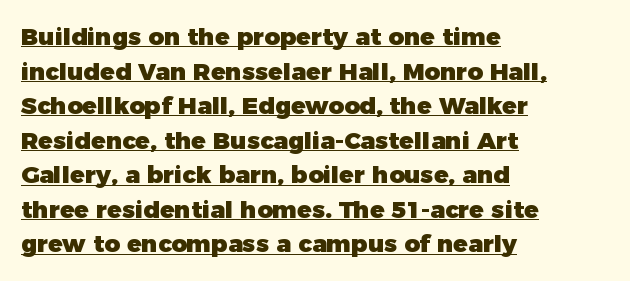
The gaps between neighbouring characters are ordinary and unremarkable. Caption: multi-line text, flush left, ragged right. You'd pick this weight for a headline — it's a proper bold. The line-height multiplier appears to be the usual default. Does a line run under the words? Yes, clearly.
